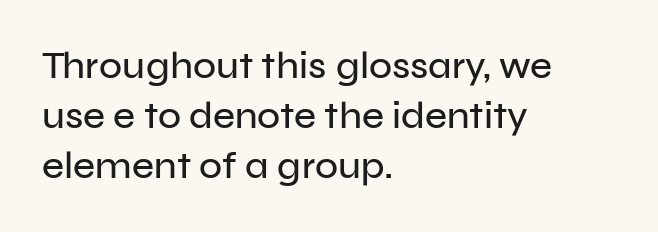
Each row of text sits above clean, open space. Does the copy run flush right? No — it runs flush left. The font family rendered here belongs to the sans-serif group. Every stem runs plumb, perpendicular to the baseline.
